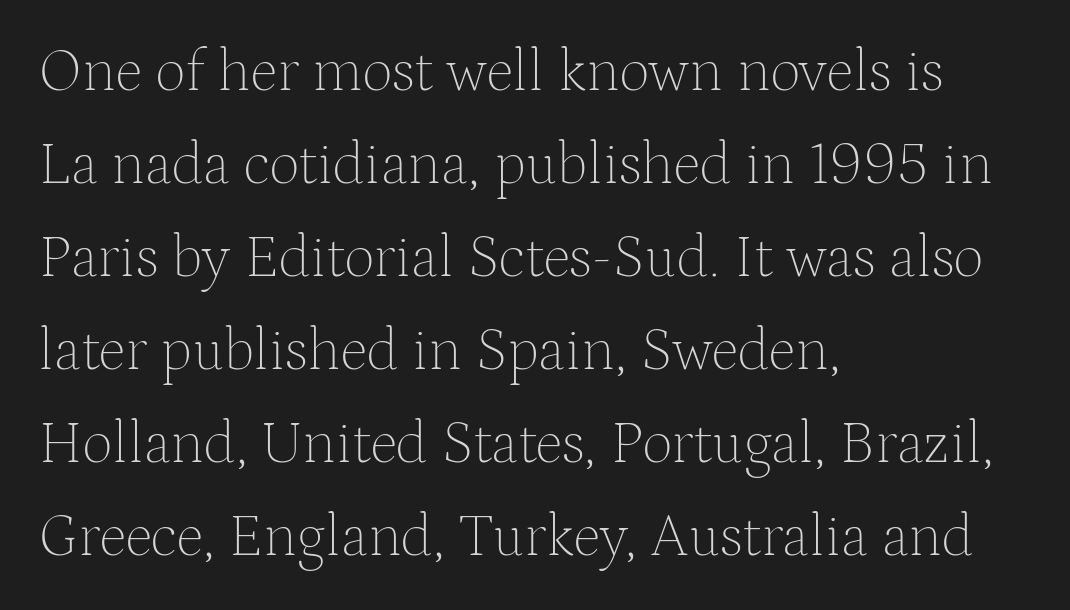
A classic flush-left, rag-right setting is used for this passage. Quick note: underline off. Caption: face not bold, strokes unweighted. A normal amount of white space separates one row of letters from the next. When letters stand straight like this, we call the style roman or upright. Serifs: yes, visible at the terminals of the letterforms.
